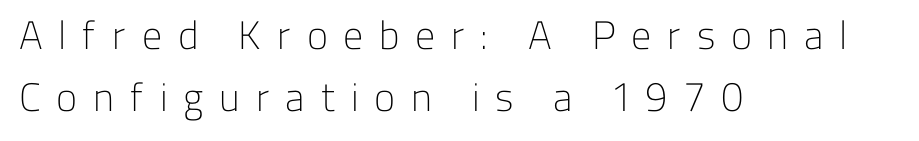
The image shows 40 px light sans-serif type, upright; set left-aligned, normal line spacing (1.54x), unusually wide letter spacing (+0.39 em), not underlined; low stroke contrast and a medium x-height.
